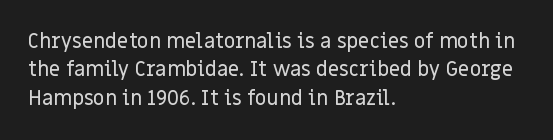
The image shows 20 px text type, upright; set left-aligned, normal line spacing (1.42x), normal letter spacing, not underlined.
